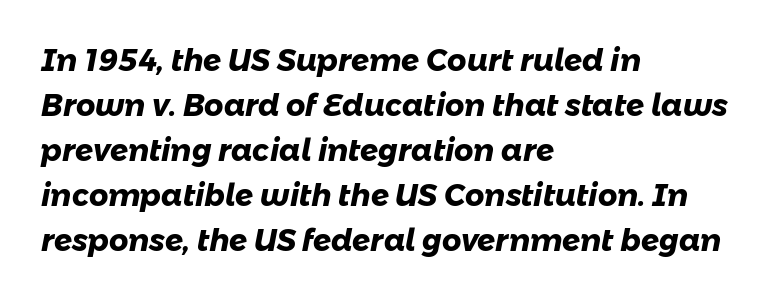
Emphasis by weight is at full strength: bold. The designer left line spacing at the default. Inter-character spacing is left at the font's built-in metrics. Caption: multi-line text, flush left, ragged right.
